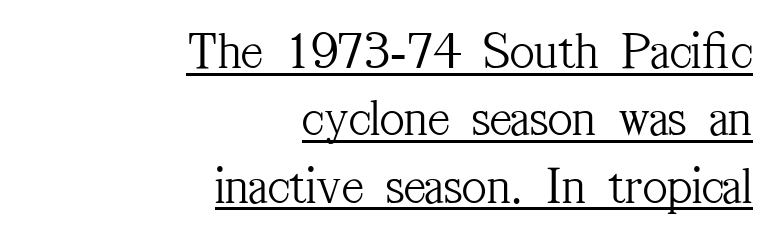
In designer terms, the underline attribute is active on this setting. The designer went with a serif here, giving each stem small feet. Notice how the passage keeps a crisp vertical edge on the right only. The font sits on the lighter half of the weight spectrum, regular included.
